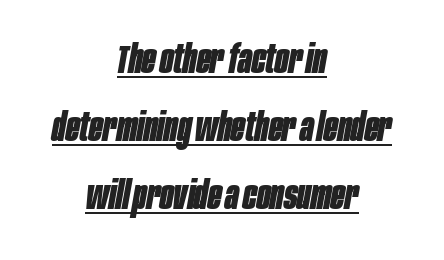
{"italic": "yes", "lean": "right", "slant_degrees": 10, "bold": "yes", "weight": "bold", "width": "condensed", "stroke_contrast": "low", "x_height": "large", "monospaced": "no", "underline": "yes", "align": "center", "line_spacing": "normal", "line_spacing_ratio": 1.7, "letter_spacing": "normal", "letter_spacing_em": 0.0, "glyph_px": 40}
